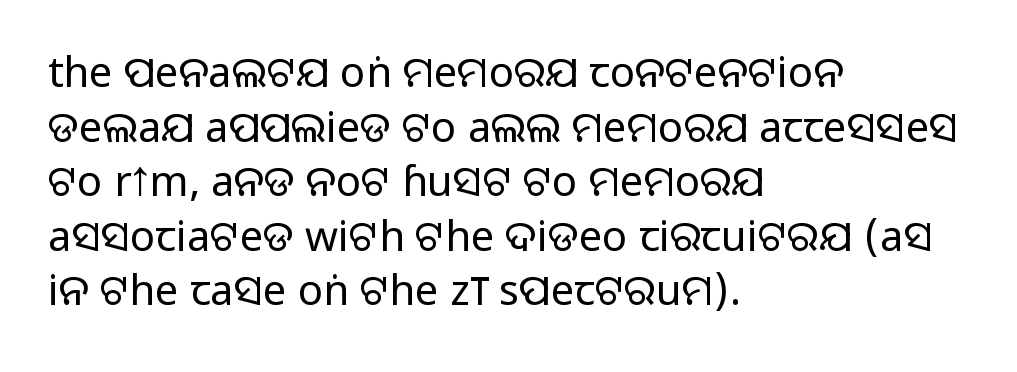
Q: Is the text bold? A: No.
Q: Is the text italic (slanted)? A: No, it is upright.
Q: Is the typeface a serif or a sans-serif typeface? A: Sans-serif.
Q: Is the text underlined? A: No.
Q: How is the paragraph aligned? A: Left-aligned.
Q: Is the spacing between letters normal or unusually wide? A: Normal.
Q: Is the spacing between lines tight, normal or loose? A: Normal.
Q: Width (condensed, normal, or wide)? A: Normal.
Q: Stroke contrast? A: Low.
Q: x-height? A: Large.
Q: Monospaced? A: No.
